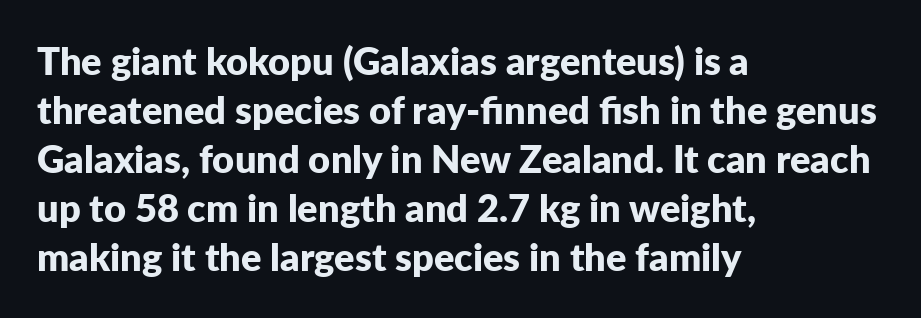
{"serif": "no", "italic": "no", "bold": "yes", "weight": "bold", "width": "normal", "stroke_contrast": "low", "x_height": "medium", "monospaced": "no", "underline": "no", "align": "left", "line_spacing": "normal", "line_spacing_ratio": 1.29, "letter_spacing": "normal", "letter_spacing_em": 0.0, "glyph_px": 38}
